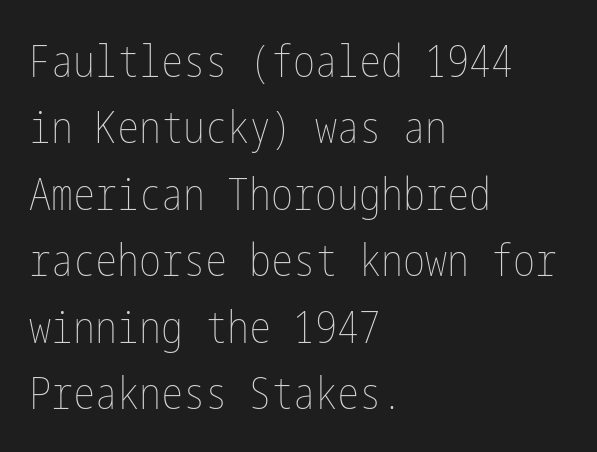
{"italic": "no", "bold": "no", "weight": "thin", "width": "condensed", "stroke_contrast": "low", "x_height": "medium", "underline": "no", "align": "left", "line_spacing": "normal", "line_spacing_ratio": 1.51, "letter_spacing": "normal", "letter_spacing_em": 0.0, "glyph_px": 44}
